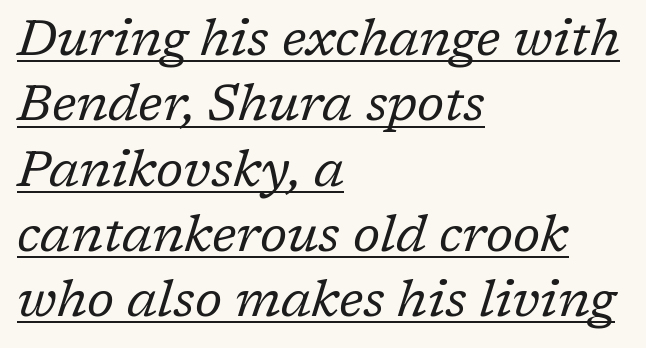
The image shows 51 px regular-weight serif type, italic (leaning right); set left-aligned, normal line spacing (1.28x), normal letter spacing, underlined; low stroke contrast and a medium x-height.
